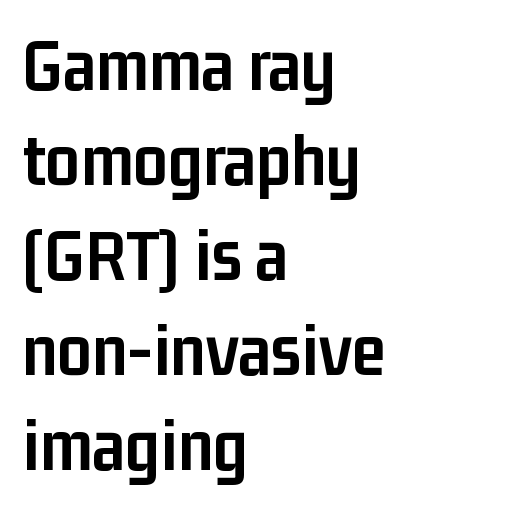
Tall strokes in this sample are plumb rather than angled. Honestly, the row spacing looks completely unremarkable. Bold? Absolutely — the strokes are thick and heavy. In terms of letterspacing, this is plain default setting. Do the characters align in a grid? No, the font is proportional.
